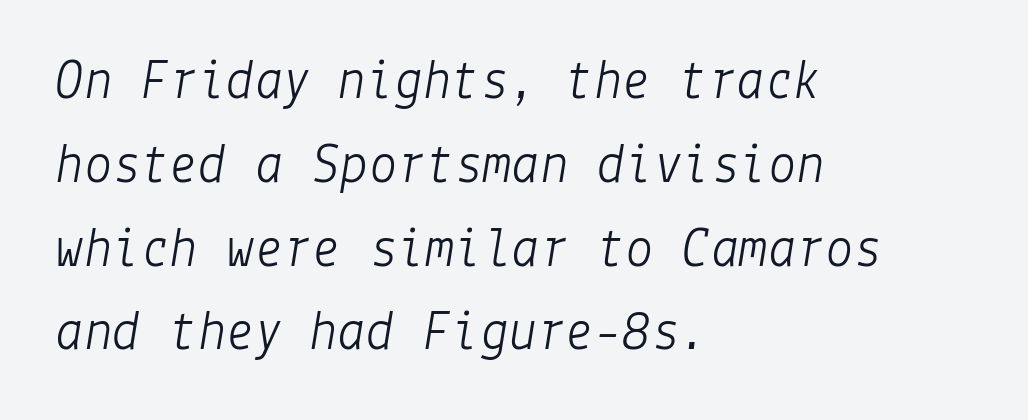
Typeset ragged right — the left edge is the straight one. This rendering leaves character spacing at its baseline value. Italic: yes, the glyphs are oblique. The typesetting does not lean heavy: it is not bold. Students, observe: this is what conventionally led text looks like.
